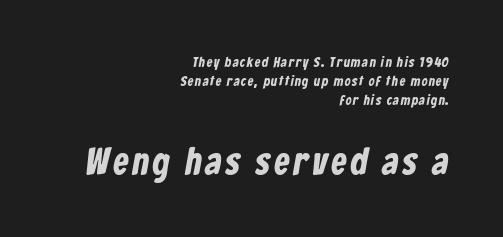
The vertical gap from one line to the next is medium. Between these two stacked blocks, the lower one wins on size. Is this a fixed-width face? No — the glyphs have proportional, varying widths. A flush-right, rag-left setting is used for this passage. Unmarked baselines from the first word to the last.
